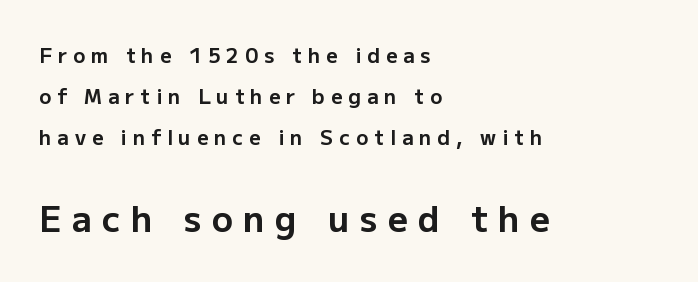
Q: Is the text bold? A: Yes.
Q: Is the text italic (slanted)? A: No, it is upright.
Q: Is the typeface a serif or a sans-serif typeface? A: Sans-serif.
Q: Is the text underlined? A: No.
Q: How is the paragraph aligned? A: Left-aligned.
Q: Is the spacing between letters normal or unusually wide? A: Unusually wide.
Q: Is the spacing between lines tight, normal or loose? A: Loose.
Q: Which block of text is set in a larger size, the first (top) or the second (bottom)? A: The second (bottom) one.
Q: Width (condensed, normal, or wide)? A: Normal.
Q: Stroke contrast? A: Low.
Q: x-height? A: Medium.
Q: Monospaced? A: No.
